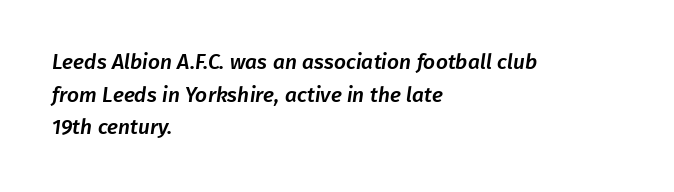
The image shows 21 px text type; set left-aligned, normal line spacing (1.55x), normal letter spacing, not underlined.
